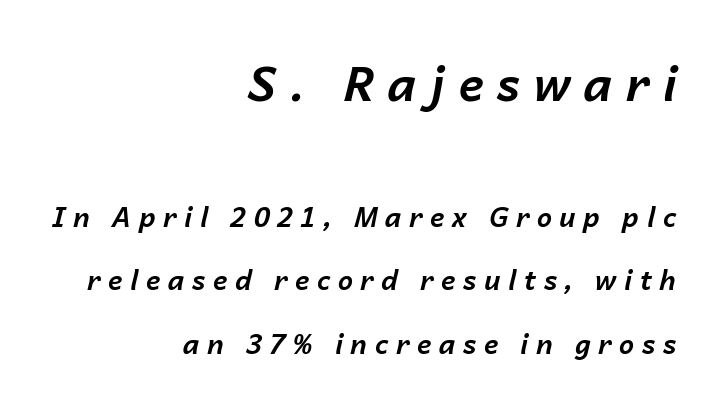
{"italic": "yes", "lean": "right", "slant_degrees": 14, "bold": "yes", "weight": "bold", "width": "normal", "stroke_contrast": "low", "x_height": "medium", "monospaced": "no", "underline": "no", "align": "right", "line_spacing": "loose", "line_spacing_ratio": 2.35, "letter_spacing": "wide", "letter_spacing_em": 0.28, "larger_block": "first", "size_ratio": 1.74, "glyph_px": 47}
